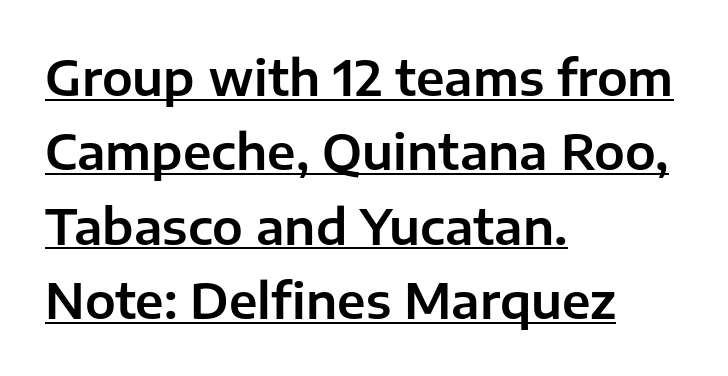
The image shows 49 px sans-serif type, upright; set left-aligned, normal line spacing (1.52x), normal letter spacing, underlined; low stroke contrast and a medium x-height.
